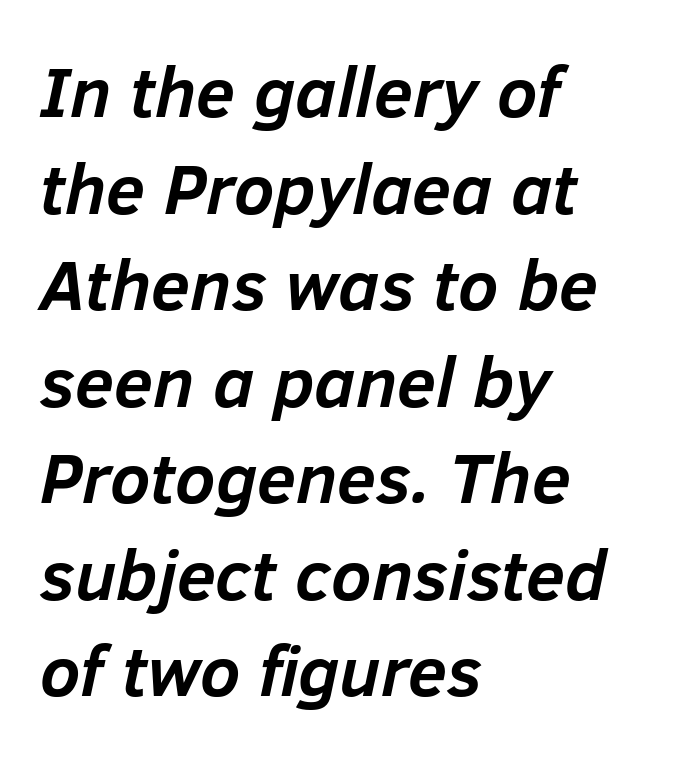
Q: Is the text bold? A: Yes.
Q: Is the text italic (slanted)? A: Yes, it leans right by about 12 degrees.
Q: Is the text underlined? A: No.
Q: How is the paragraph aligned? A: Left-aligned.
Q: Is the spacing between letters normal or unusually wide? A: Normal.
Q: Is the spacing between lines tight, normal or loose? A: Normal.
Q: Width (condensed, normal, or wide)? A: Normal.
Q: Stroke contrast? A: Low.
Q: x-height? A: Medium.
Q: Monospaced? A: No.
